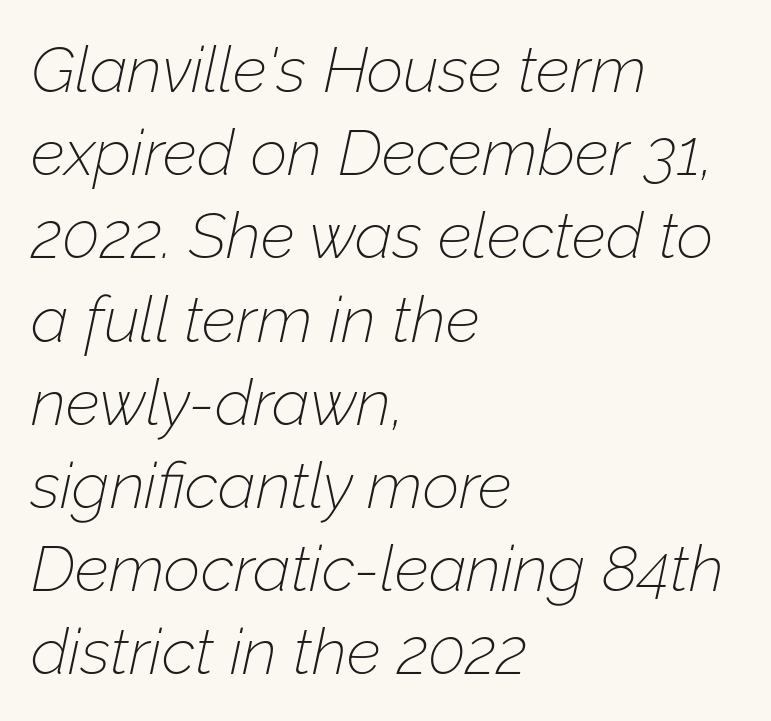
{"italic": "yes", "lean": "right", "slant_degrees": 12, "bold": "no", "weight": "thin", "width": "normal", "stroke_contrast": "low", "x_height": "medium", "monospaced": "no", "underline": "no", "align": "left", "line_spacing": "normal", "line_spacing_ratio": 1.3, "letter_spacing": "normal", "letter_spacing_em": 0.0, "glyph_px": 64}
